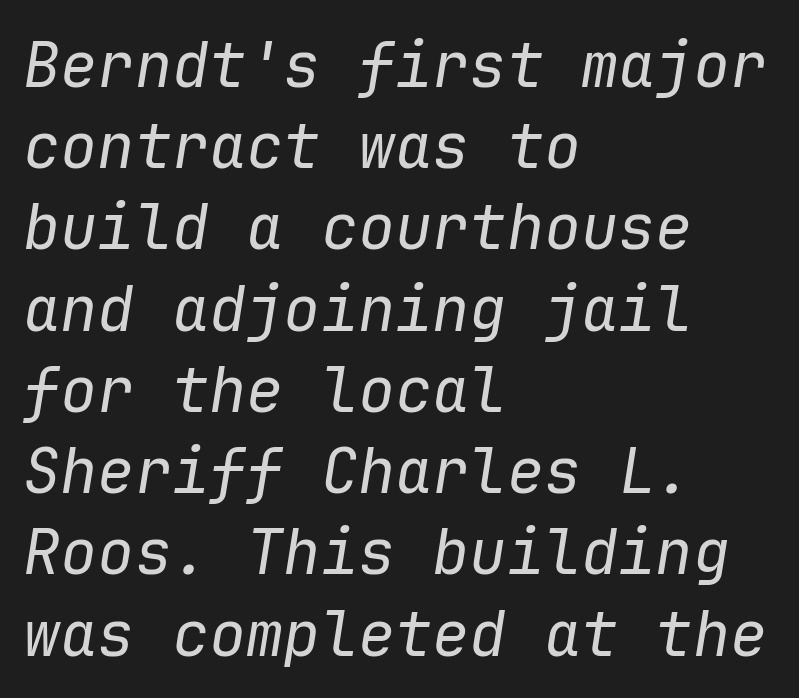
Plain, unruled lines of type. These lines sit exactly where default settings would place them. The face used here has a pronounced slope to its letters. Stems here are at most as thick as an everyday book face. Short and long lines alike share a common starting point at left. The line texture is even and compact thanks to regular tracking.
